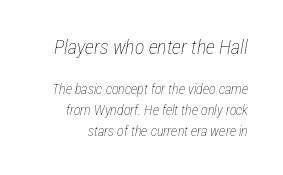
Just letters on the line, the space beneath them empty. Each stroke keeps to a modest, everyday thickness or less. The passage shown leans; its letterforms are oblique. Students, note that the glyphs here touch the page at normal intervals. The block sitting higher on the canvas is the one with enlarged characters.
